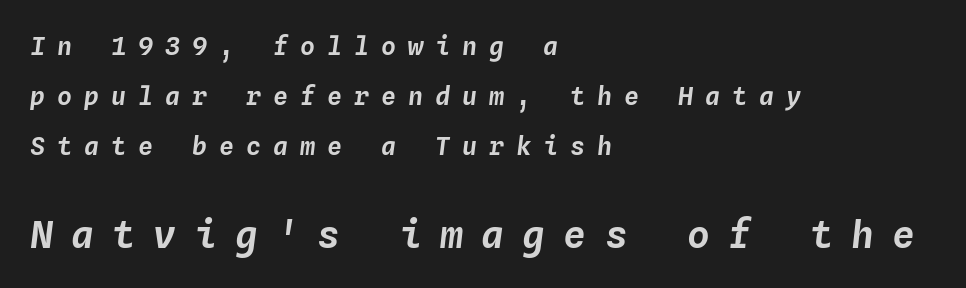
{"italic": "yes", "lean": "right", "slant_degrees": 4, "width": "normal", "stroke_contrast": "low", "x_height": "medium", "monospaced": "yes", "underline": "no", "align": "left", "line_spacing": "loose", "line_spacing_ratio": 2.01, "letter_spacing": "wide", "letter_spacing_em": 0.48, "larger_block": "second", "size_ratio": 1.52, "glyph_px": 38}
